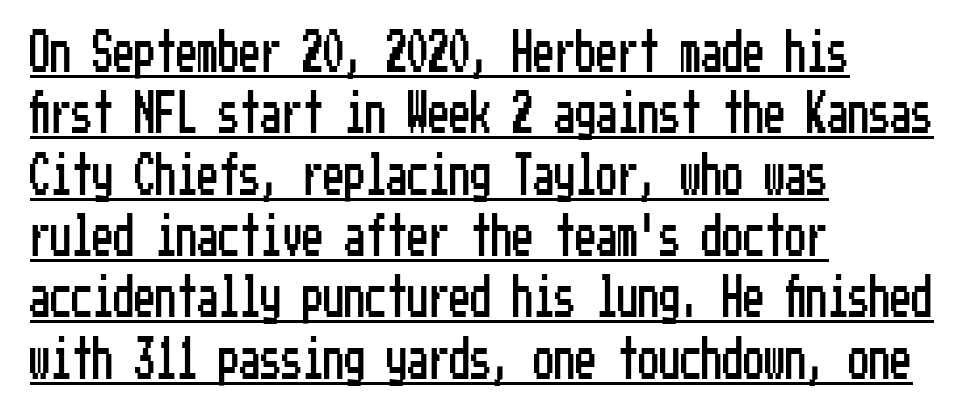
{"serif": "no", "italic": "no", "width": "condensed", "stroke_contrast": "low", "x_height": "medium", "underline": "yes", "align": "left", "line_spacing": "normal", "line_spacing_ratio": 1.46, "letter_spacing": "normal", "letter_spacing_em": 0.0, "glyph_px": 42}
